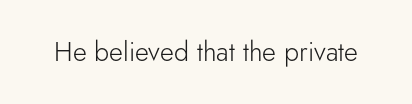
The image shows 27 px text type, upright; set normal letter spacing, not underlined.
